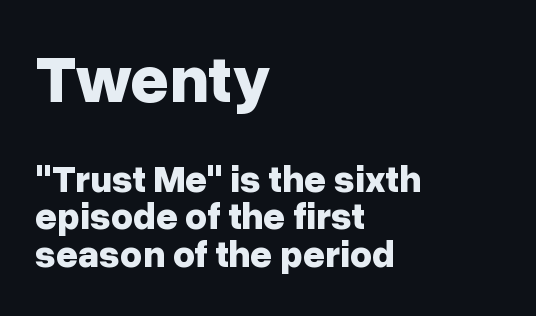
The image shows 67 px bold sans-serif type, upright; set left-aligned, tight line spacing (0.98x), normal letter spacing, not underlined; the first (top) block is 1.76x larger; low stroke contrast and a medium x-height.
